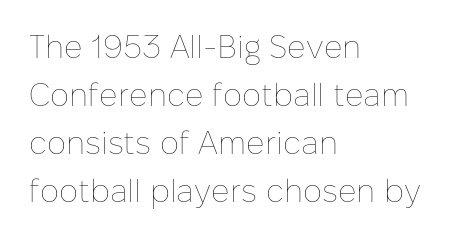
{"italic": "no", "bold": "no", "weight": "thin", "width": "normal", "stroke_contrast": "low", "x_height": "medium", "monospaced": "no", "underline": "no", "align": "left", "line_spacing": "normal", "line_spacing_ratio": 1.5, "letter_spacing": "normal", "letter_spacing_em": 0.0, "glyph_px": 32}
